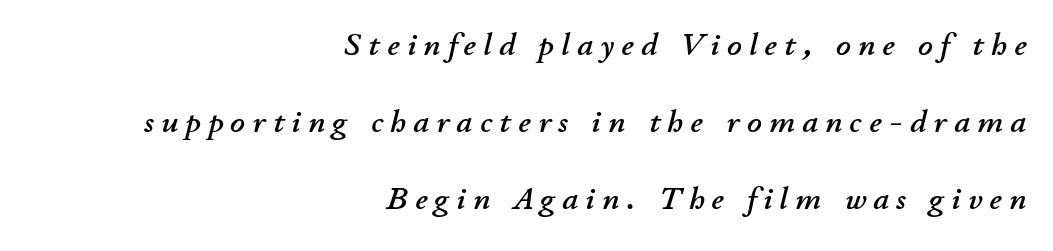
{"italic": "yes", "lean": "right", "slant_degrees": 11, "width": "normal", "stroke_contrast": "low", "x_height": "small", "monospaced": "no", "underline": "no", "align": "right", "line_spacing": "loose", "line_spacing_ratio": 2.41, "letter_spacing": "wide", "letter_spacing_em": 0.23, "glyph_px": 32}
